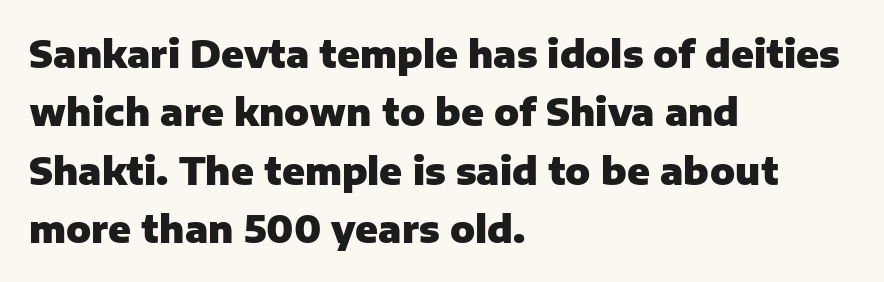
{"serif": "no", "italic": "no", "bold": "yes", "weight": "heavy", "width": "normal", "stroke_contrast": "low", "x_height": "medium", "monospaced": "no", "underline": "no", "align": "left", "line_spacing": "normal", "line_spacing_ratio": 1.58, "letter_spacing": "normal", "letter_spacing_em": 0.0, "glyph_px": 37}
